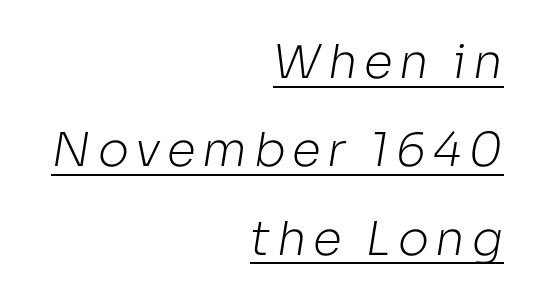
{"serif": "no", "bold": "no", "weight": "light", "width": "normal", "stroke_contrast": "low", "x_height": "medium", "monospaced": "no", "underline": "yes", "align": "right", "line_spacing_ratio": 1.88, "glyph_px": 47}
